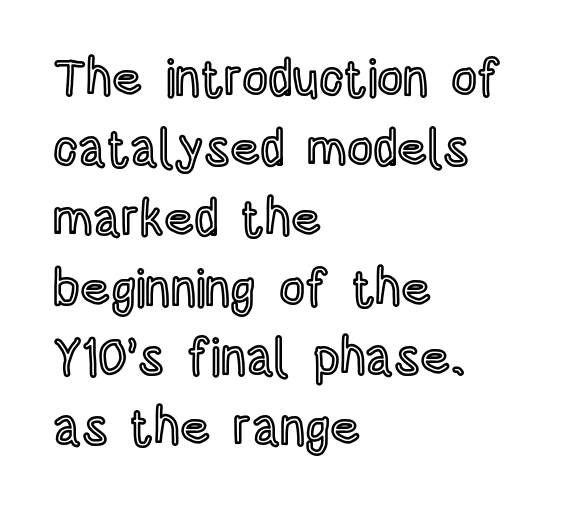
Q: Is the text italic (slanted)? A: No, it is upright.
Q: Is the text underlined? A: No.
Q: How is the paragraph aligned? A: Left-aligned.
Q: Is the spacing between letters normal or unusually wide? A: Normal.
Q: Is the spacing between lines tight, normal or loose? A: Normal.
Q: Width (condensed, normal, or wide)? A: Condensed.
Q: x-height? A: Large.
Q: Monospaced? A: No.
